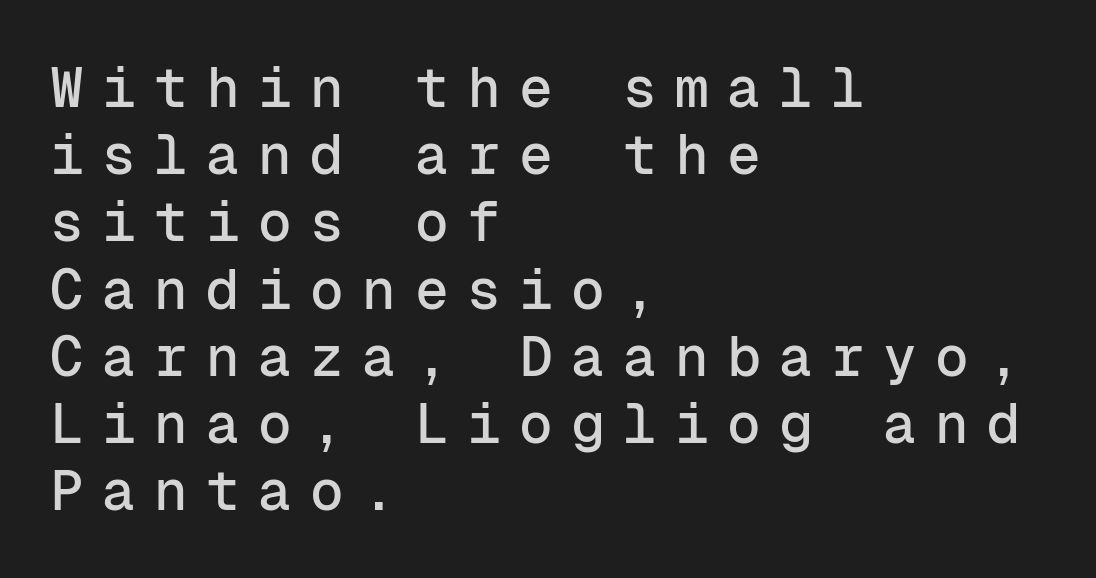
{"serif": "no", "italic": "no", "width": "normal", "stroke_contrast": "low", "x_height": "medium", "monospaced": "yes", "underline": "no", "align": "left", "line_spacing_ratio": 1.2, "letter_spacing": "wide", "letter_spacing_em": 0.33, "glyph_px": 56}
